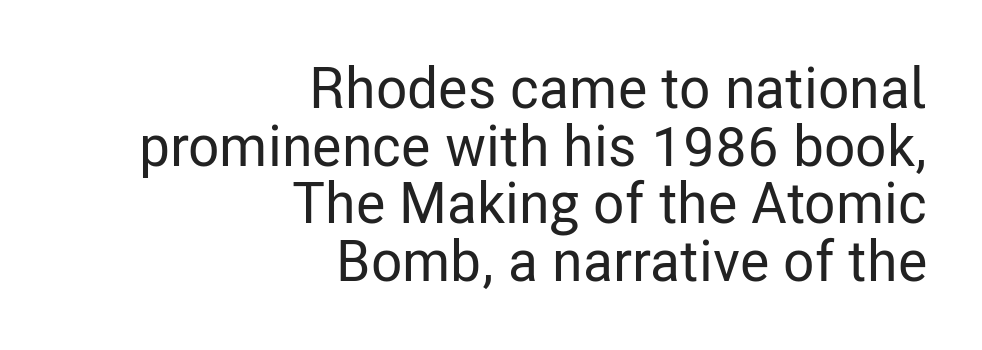
Compared with a flush-left layout, this one pins lines to the opposite, right side. Here the designer chose a conventional face with non-uniform glyph widths. This sample uses a sans-serif face. The lettering stays uniformly vertical, giving the passage a roman look.
